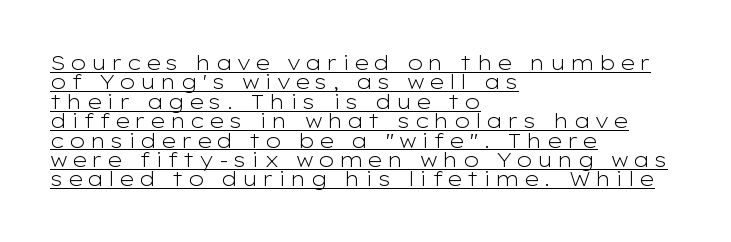
{"italic": "no", "bold": "no", "underline": "yes", "align": "left", "line_spacing": "tight", "line_spacing_ratio": 0.97, "letter_spacing": "wide", "letter_spacing_em": 0.21, "glyph_px": 20}
